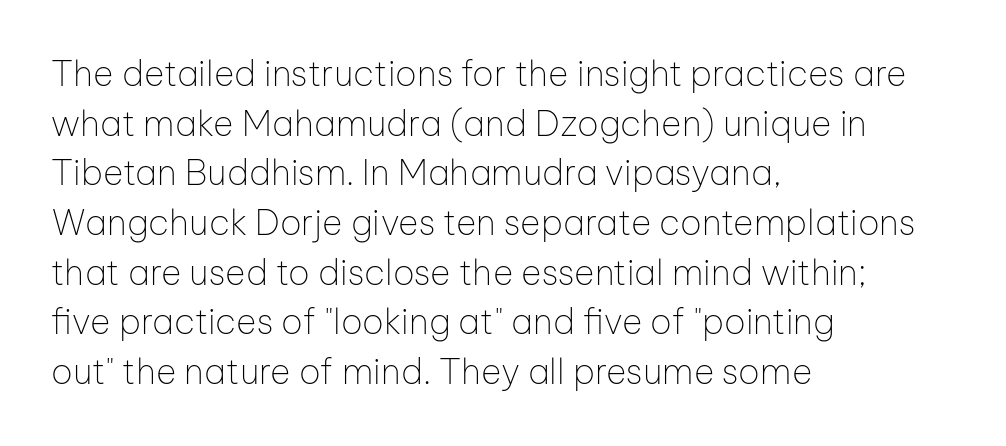
The image shows 35 px thin sans-serif type, upright; set left-aligned, normal line spacing (1.42x), normal letter spacing, not underlined; low stroke contrast and a medium x-height.
